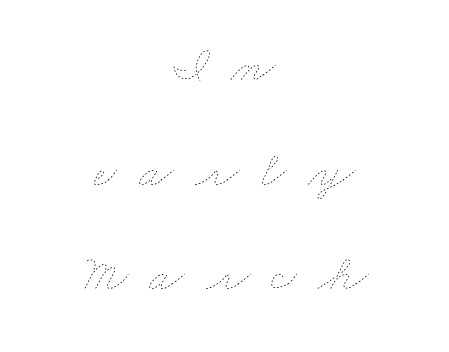
Each new line begins a long way beneath the previous one. A clean baseline with only descenders dipping below it. Counters stay open thanks to moderate or lighter strokes. Here the designer chose a conventional face with non-uniform glyph widths. These lines stack symmetrically, like a column narrowing and widening about its center.
